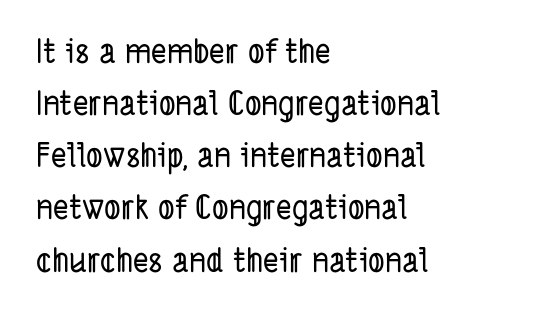
The horizontal fit of the characters is conventional and even. Unmarked baselines from the first word to the last. The glyphs in this specimen are sans serif. These lines are rendered in a variable-pitch font. Line beginnings align vertically; line endings do not. A normal amount of white space separates one row of letters from the next.
